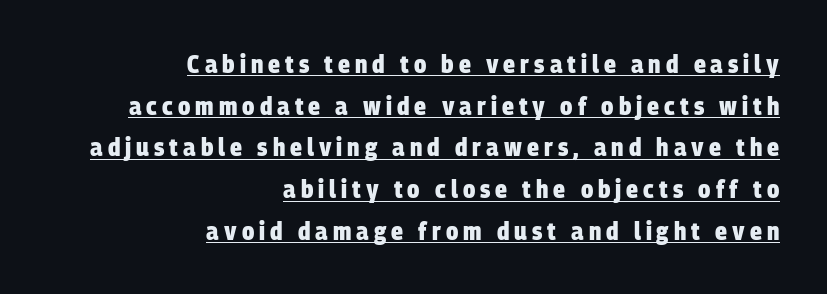
Is the type bold? Yes — the strokes are clearly thick and heavy. One-word summary of the alignment: right. This rendering widens character spacing well past its baseline value. The space between consecutive lines is moderate.
